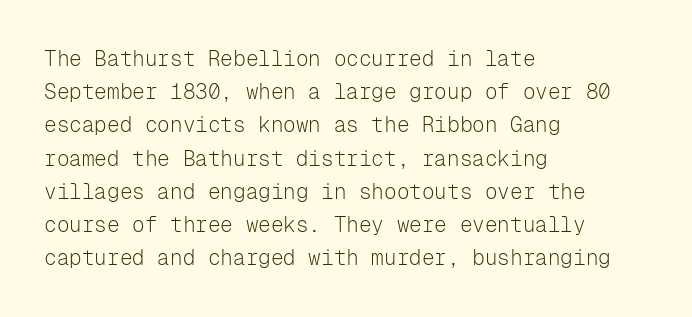
The image shows 21 px text type, upright; set left-aligned, normal line spacing (1.58x), normal letter spacing, not underlined.
